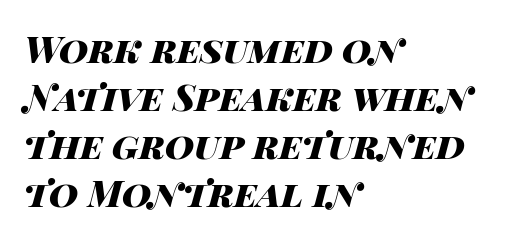
Q: Is the text bold? A: Yes.
Q: Is the text italic (slanted)? A: Yes, it leans right by about 14 degrees.
Q: Is the text underlined? A: No.
Q: How is the paragraph aligned? A: Left-aligned.
Q: Is the spacing between letters normal or unusually wide? A: Normal.
Q: Is the spacing between lines tight, normal or loose? A: Normal.
Q: Width (condensed, normal, or wide)? A: Wide.
Q: Stroke contrast? A: High.
Q: x-height? A: Large.
Q: Monospaced? A: No.
